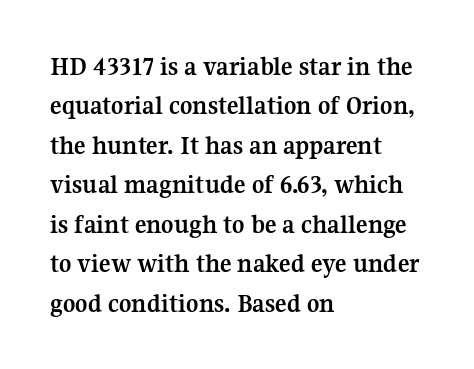
The line texture is even and compact thanks to regular tracking. Notice how the passage keeps a crisp vertical edge on the left only. Rendered with straight, roman letterforms. A bare baseline throughout the passage. One glance says typical: line gaps are just what's usual.
